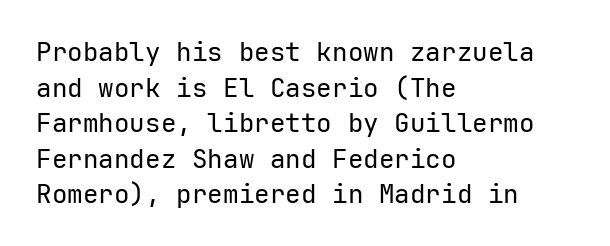
Q: Is the text bold? A: No.
Q: Is the text italic (slanted)? A: No, it is upright.
Q: Is the text underlined? A: No.
Q: How is the paragraph aligned? A: Left-aligned.
Q: Is the spacing between letters normal or unusually wide? A: Normal.
Q: Is the spacing between lines tight, normal or loose? A: Normal.
